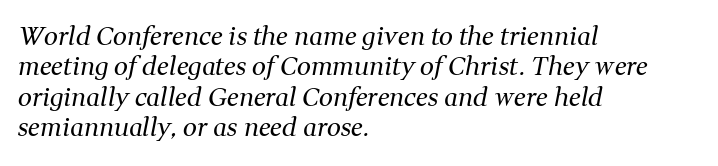
Q: Is the text bold? A: No.
Q: Is the text italic (slanted)? A: Yes, it leans right by about 11 degrees.
Q: Is the text underlined? A: No.
Q: How is the paragraph aligned? A: Left-aligned.
Q: Is the spacing between letters normal or unusually wide? A: Normal.
